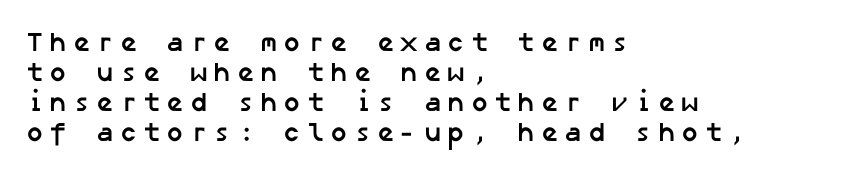
{"bold": "yes", "underline": "no", "align": "left", "line_spacing": "tight", "line_spacing_ratio": 1.11, "letter_spacing": "wide", "letter_spacing_em": 0.2, "glyph_px": 27}
